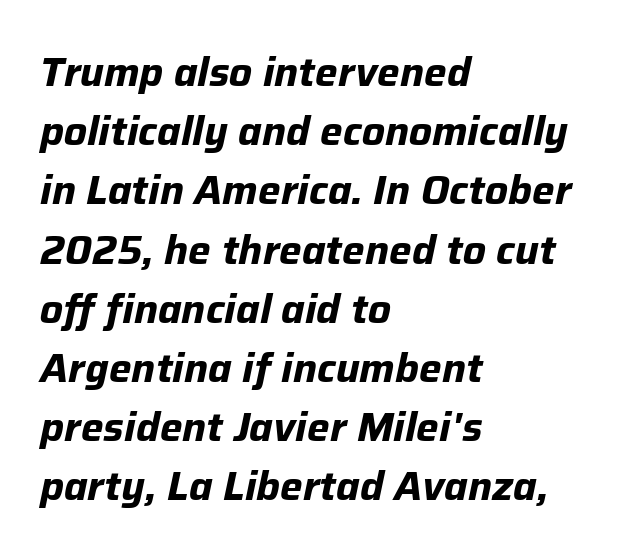
{"italic": "yes", "lean": "right", "slant_degrees": 12, "bold": "yes", "weight": "bold", "width": "normal", "stroke_contrast": "low", "x_height": "medium", "monospaced": "no", "underline": "no", "align": "left", "line_spacing": "normal", "line_spacing_ratio": 1.48, "letter_spacing": "normal", "letter_spacing_em": 0.0, "glyph_px": 40}
